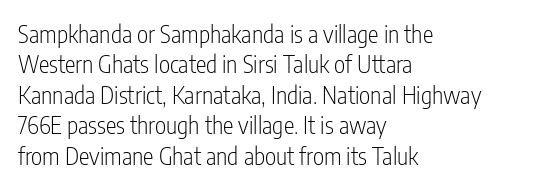
Q: Is the text bold? A: No.
Q: Is the text italic (slanted)? A: No, it is upright.
Q: Is the text underlined? A: No.
Q: How is the paragraph aligned? A: Left-aligned.
Q: Is the spacing between letters normal or unusually wide? A: Normal.
Q: Is the spacing between lines tight, normal or loose? A: Normal.
